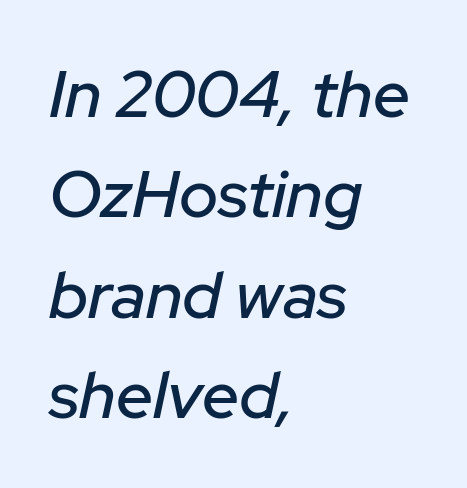
{"italic": "yes", "lean": "right", "slant_degrees": 12, "width": "normal", "stroke_contrast": "low", "x_height": "medium", "monospaced": "no", "underline": "no", "align": "left", "line_spacing": "normal", "line_spacing_ratio": 1.52, "letter_spacing": "normal", "letter_spacing_em": 0.0, "glyph_px": 66}
